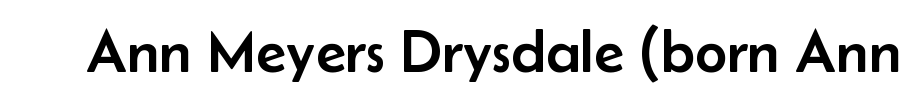
Q: Is the text italic (slanted)? A: No, it is upright.
Q: Is the typeface a serif or a sans-serif typeface? A: Sans-serif.
Q: Is the text underlined? A: No.
Q: Is the spacing between letters normal or unusually wide? A: Normal.
Q: Width (condensed, normal, or wide)? A: Normal.
Q: Stroke contrast? A: Low.
Q: x-height? A: Small.
Q: Monospaced? A: No.
